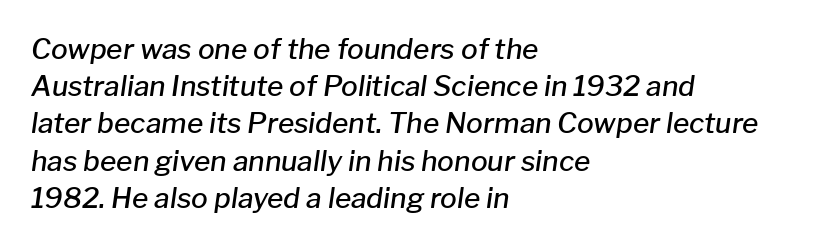
Anything drawn beneath the words? Only blank space. This sample keeps an unexceptional amount of space between lines. In terms of posture, this sample is oblique. Between one letter and the next there's only the usual sliver of space.
